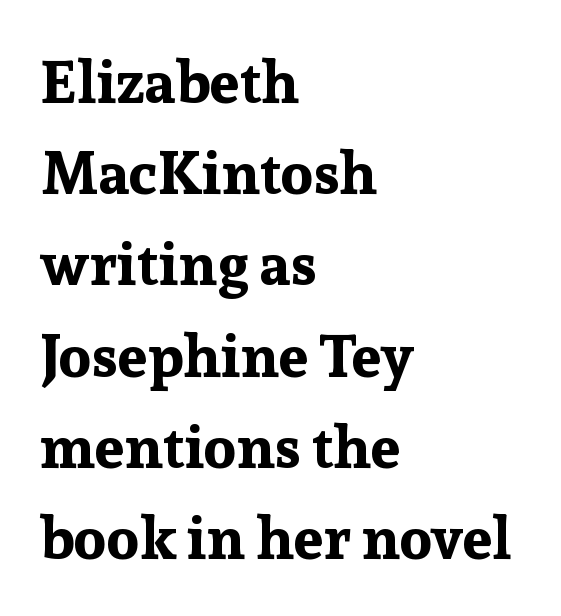
Students, observe: this is what conventionally led text looks like. You could call the tracking neutral — neither tight nor loose. Its strokes are broad and dark, the hallmark of bold type. The lettering stays uniformly vertical, giving the passage a roman look.
